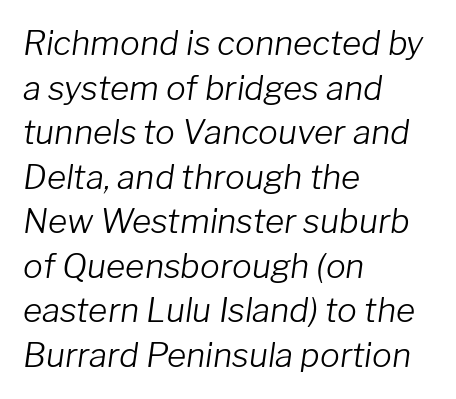
The image shows 33 px light type, italic (leaning right); set left-aligned, normal line spacing (1.35x), normal letter spacing, not underlined; low stroke contrast and a medium x-height.
